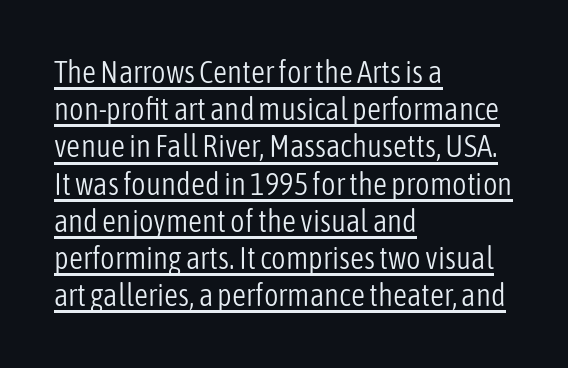
Default kerning and tracking; the words read as compact shapes. A roman cut, with each character standing at attention. What decoration does the sample have? An underline. Each letter keeps its own natural width here, so spacing adapts to shape.
